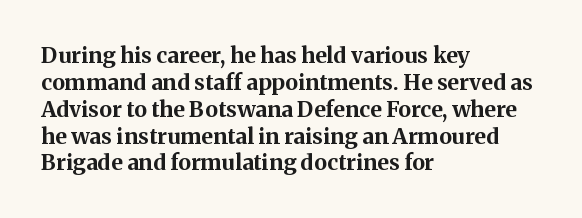
{"italic": "no", "bold": "yes", "underline": "no", "align": "left", "line_spacing_ratio": 1.22, "letter_spacing": "normal", "letter_spacing_em": 0.0, "glyph_px": 22}
